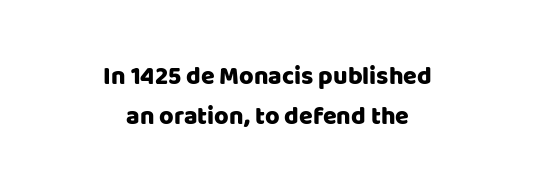
The image shows 25 px text type, upright; set centered, normal line spacing (1.6x), normal letter spacing, not underlined.
